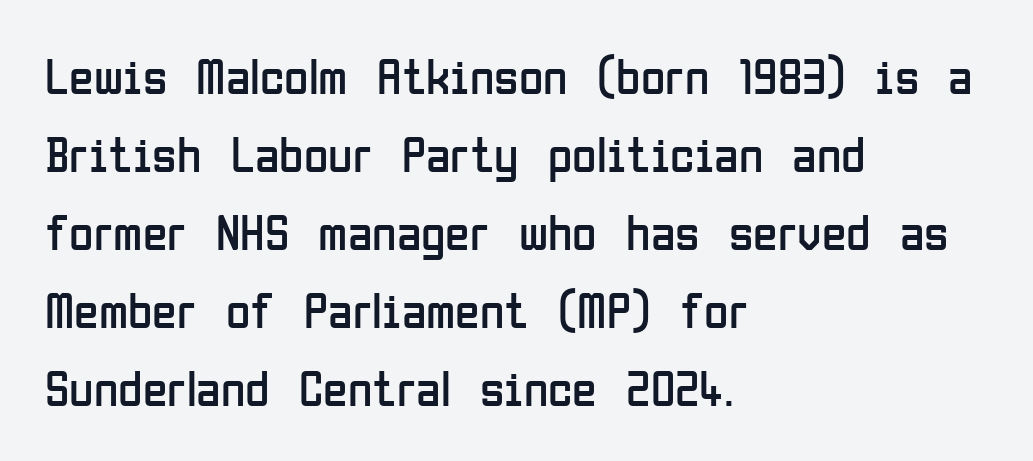
{"serif": "no", "italic": "no", "bold": "no", "weight": "regular", "width": "condensed", "stroke_contrast": "low", "x_height": "medium", "monospaced": "no", "underline": "no", "align": "left", "line_spacing": "normal", "line_spacing_ratio": 1.56, "letter_spacing": "normal", "letter_spacing_em": 0.0, "glyph_px": 50}
